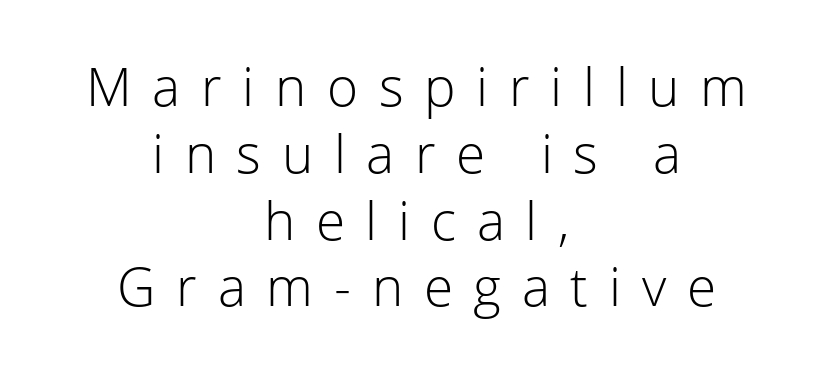
{"serif": "no", "italic": "no", "bold": "no", "weight": "light", "width": "normal", "stroke_contrast": "low", "x_height": "medium", "monospaced": "no", "underline": "no", "align": "center", "line_spacing": "normal", "line_spacing_ratio": 1.26, "letter_spacing": "wide", "letter_spacing_em": 0.39, "glyph_px": 53}
